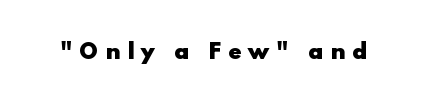
{"italic": "no", "bold": "yes", "underline": "no", "letter_spacing": "wide", "letter_spacing_em": 0.32, "glyph_px": 21}
